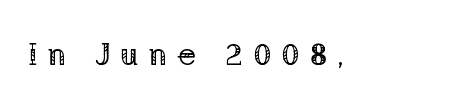
Q: Is the text bold? A: No.
Q: Is the text italic (slanted)? A: No, it is upright.
Q: Is the typeface a serif or a sans-serif typeface? A: Serif.
Q: Is the text underlined? A: No.
Q: Is the spacing between letters normal or unusually wide? A: Unusually wide.
Q: Width (condensed, normal, or wide)? A: Normal.
Q: Stroke contrast? A: Low.
Q: x-height? A: Medium.
Q: Monospaced? A: No.
